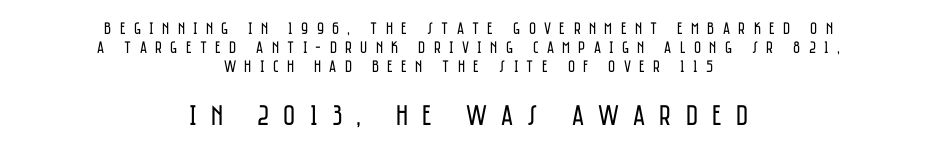
{"serif": "no", "italic": "no", "bold": "no", "weight": "regular", "width": "condensed", "stroke_contrast": "low", "x_height": "large", "monospaced": "no", "underline": "no", "align": "center", "line_spacing": "tight", "line_spacing_ratio": 1.12, "letter_spacing": "wide", "letter_spacing_em": 0.49, "larger_block": "second", "size_ratio": 1.71, "glyph_px": 29}
